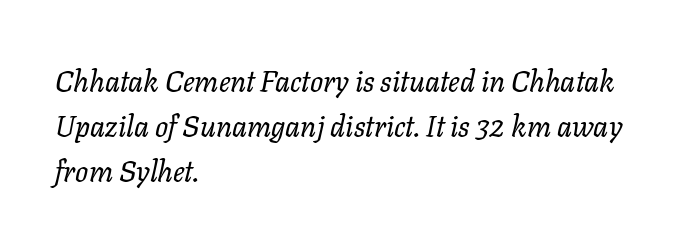
The passage shown stacks its lines at a standard gap. Each letter keeps its own natural width here, so spacing adapts to shape. Short note: letters normally spaced. Honestly, there is no underline to notice here at all. The font is comparable to plain body text, perhaps lighter. In terms of posture, this sample is oblique.
